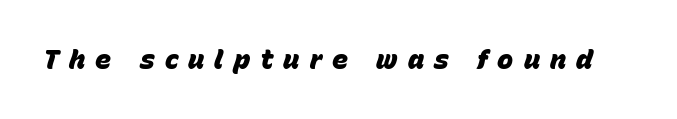
Looking at the ascenders, they clearly lean. Students, this is bold: see how much ink each stroke carries. The words here are not underlined. Short note: letters widely spaced.
